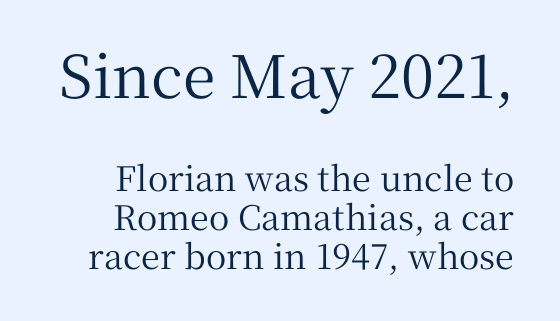
Q: Is the text italic (slanted)? A: No, it is upright.
Q: Is the typeface a serif or a sans-serif typeface? A: Serif.
Q: Is the text underlined? A: No.
Q: Is the spacing between letters normal or unusually wide? A: Normal.
Q: Is the spacing between lines tight, normal or loose? A: Tight.
Q: Which block of text is set in a larger size, the first (top) or the second (bottom)? A: The first (top) one.
Q: Width (condensed, normal, or wide)? A: Normal.
Q: Stroke contrast? A: Medium.
Q: x-height? A: Medium.
Q: Monospaced? A: No.
